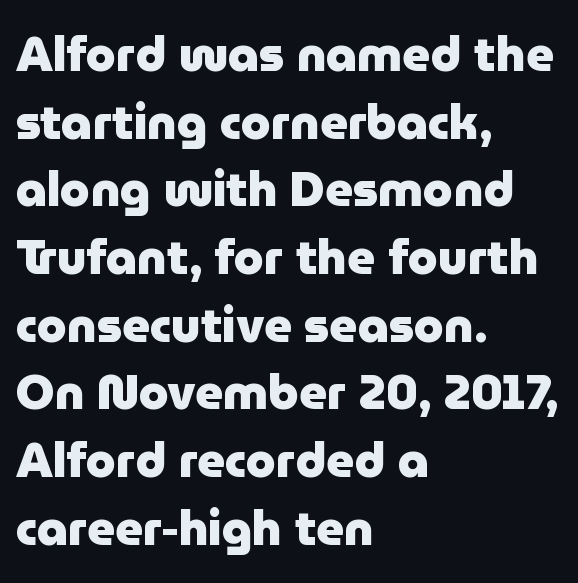
The image shows 48 px heavy sans-serif type, upright; set left-aligned, normal line spacing (1.41x), normal letter spacing, not underlined; low stroke contrast and a medium x-height.
